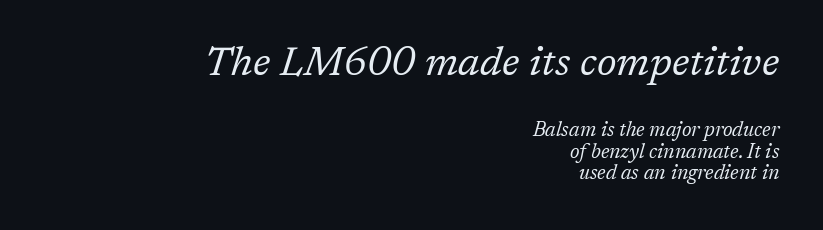
The image shows 41 px regular-weight serif type, italic (leaning right); set right-aligned, tight line spacing (1.08x), normal letter spacing, not underlined; the first (top) block is 2.05x larger; low stroke contrast and a medium x-height.
